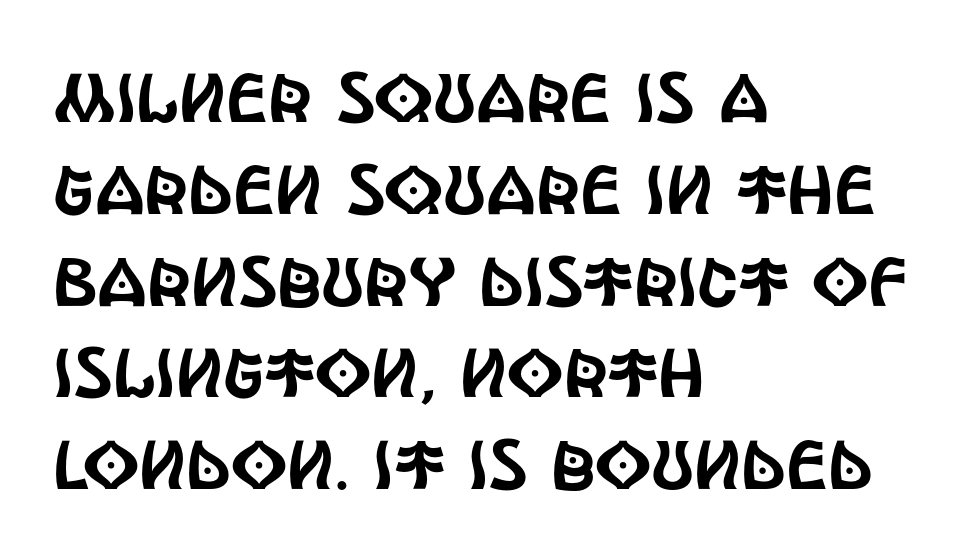
{"serif": "no", "italic": "no", "width": "condensed", "x_height": "large", "monospaced": "no", "underline": "no", "align": "left", "line_spacing": "normal", "line_spacing_ratio": 1.33, "letter_spacing": "normal", "letter_spacing_em": 0.0, "glyph_px": 69}
